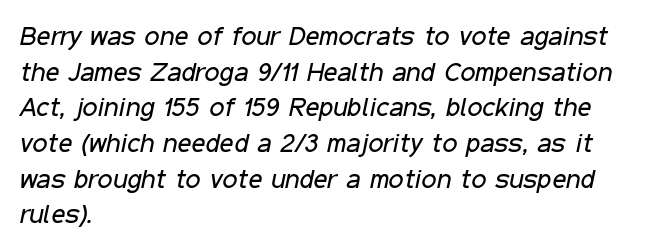
The image shows 27 px text type, italic (leaning right); set left-aligned, normal line spacing (1.32x), normal letter spacing, not underlined.
